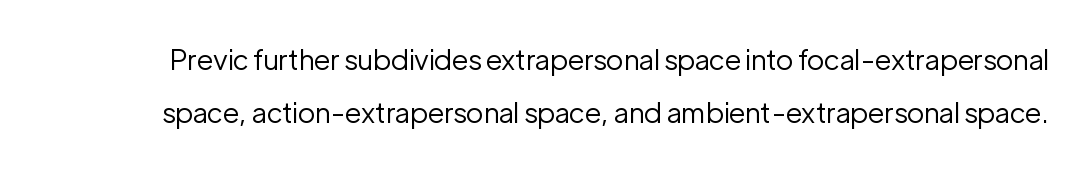
{"serif": "no", "italic": "no", "bold": "no", "weight": "regular", "width": "normal", "stroke_contrast": "low", "x_height": "medium", "monospaced": "no", "underline": "no", "line_spacing": "loose", "line_spacing_ratio": 1.9, "letter_spacing": "normal", "letter_spacing_em": 0.0, "glyph_px": 28}
